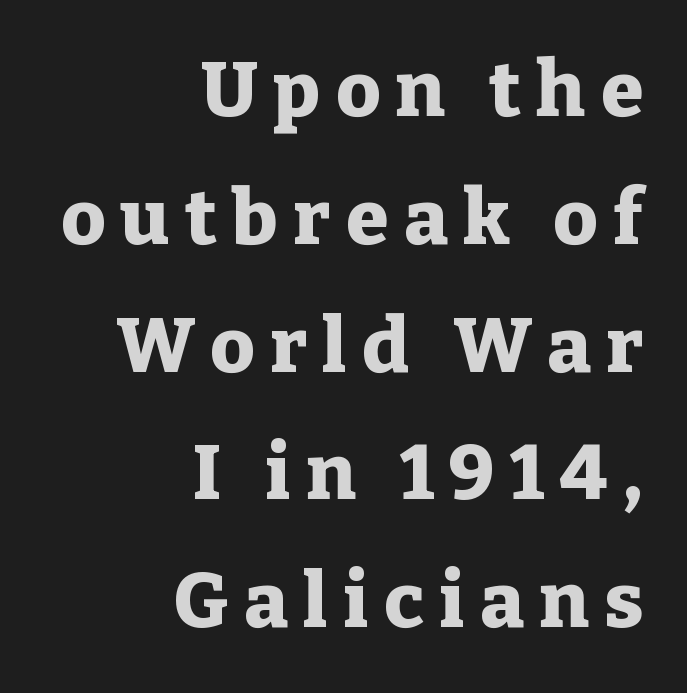
The image shows 77 px heavy serif type, upright; set right-aligned, normal line spacing (1.66x), unusually wide letter spacing (+0.2 em), not underlined; low stroke contrast and a medium x-height.
